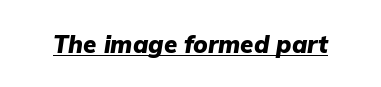
Q: Is the text bold? A: Yes.
Q: Is the text italic (slanted)? A: Yes, it leans right by about 9 degrees.
Q: Is the text underlined? A: Yes.
Q: Is the spacing between letters normal or unusually wide? A: Normal.
